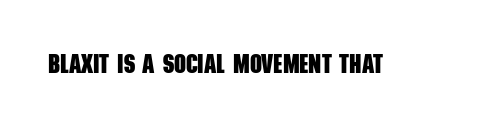
Q: Is the text bold? A: Yes.
Q: Is the text underlined? A: No.
Q: Is the spacing between letters normal or unusually wide? A: Normal.
